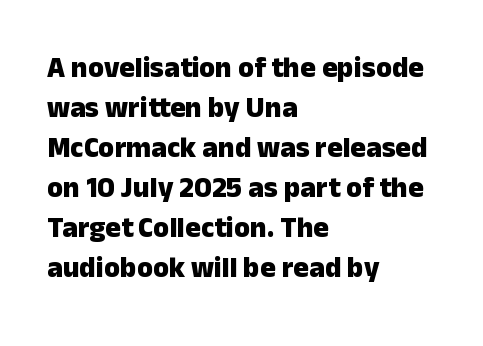
Q: Is the text bold? A: Yes.
Q: Is the text italic (slanted)? A: No, it is upright.
Q: Is the typeface a serif or a sans-serif typeface? A: Sans-serif.
Q: Is the text underlined? A: No.
Q: How is the paragraph aligned? A: Left-aligned.
Q: Is the spacing between letters normal or unusually wide? A: Normal.
Q: Is the spacing between lines tight, normal or loose? A: Normal.
Q: Width (condensed, normal, or wide)? A: Normal.
Q: Stroke contrast? A: Low.
Q: x-height? A: Medium.
Q: Monospaced? A: No.
